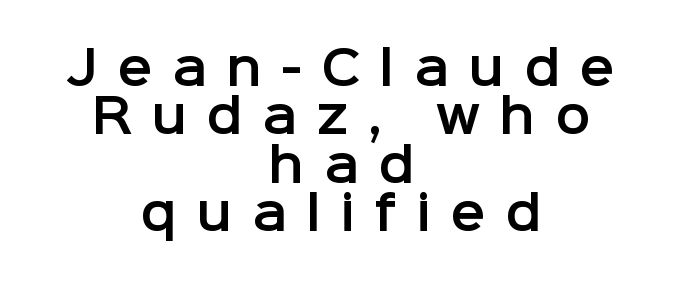
{"serif": "no", "italic": "no", "width": "normal", "stroke_contrast": "low", "x_height": "medium", "monospaced": "no", "underline": "no", "align": "center", "line_spacing": "tight", "line_spacing_ratio": 1.03, "letter_spacing": "wide", "letter_spacing_em": 0.41, "glyph_px": 47}
